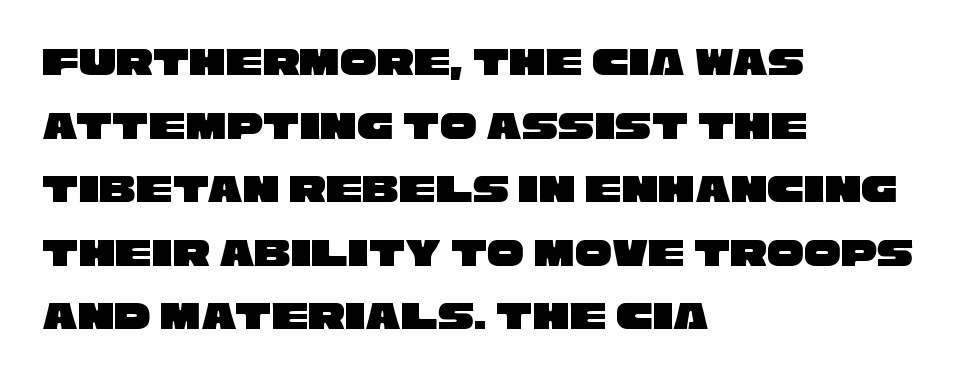
Clear beneath every line of the passage. Check where the strokes stop: nothing finishes them off — pure sans. Compared with a centered layout, this one pins lines to the left instead. Spacing verdict: proportional, widths tailored to each character. Nothing unusual about the tracking: characters are spaced as the font intends. Quick note: interline space is typical.
